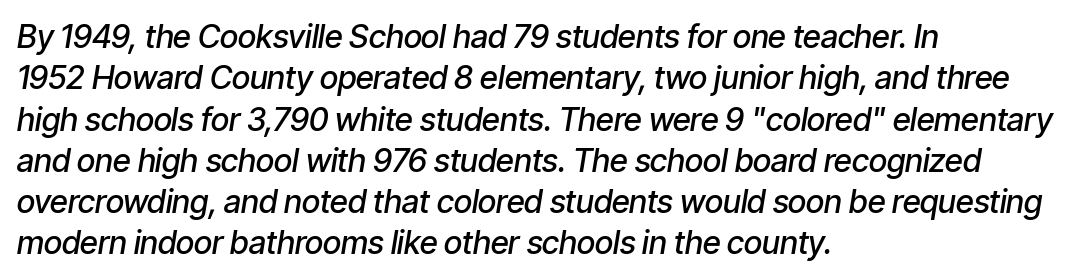
The image shows 32 px semibold, condensed type, italic (leaning right); set left-aligned, normal line spacing (1.29x), normal letter spacing, not underlined; low stroke contrast and a medium x-height.
